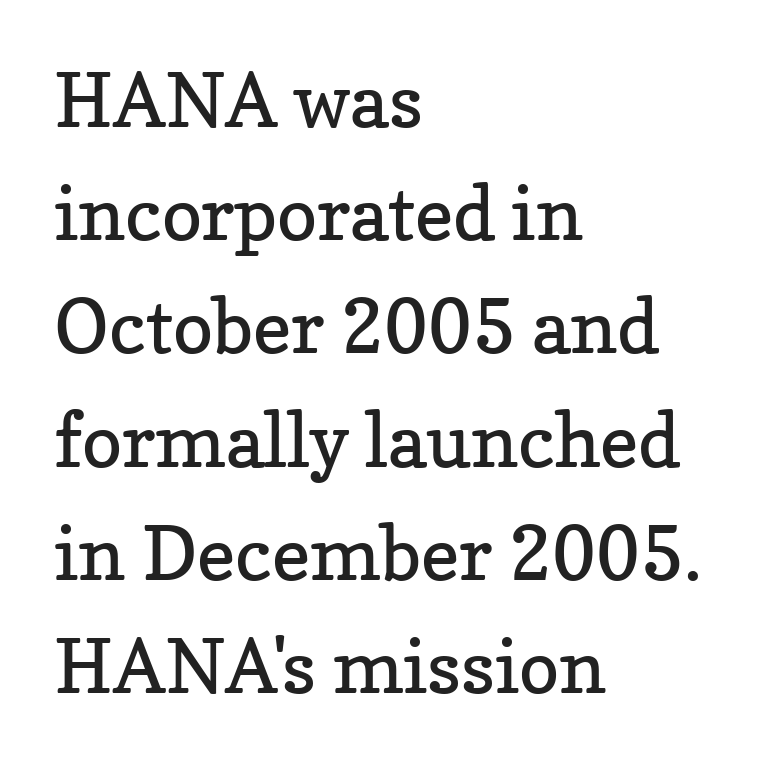
Q: Is the text bold? A: No.
Q: Is the text italic (slanted)? A: No, it is upright.
Q: Is the typeface a serif or a sans-serif typeface? A: Serif.
Q: Is the text underlined? A: No.
Q: How is the paragraph aligned? A: Left-aligned.
Q: Is the spacing between letters normal or unusually wide? A: Normal.
Q: Is the spacing between lines tight, normal or loose? A: Normal.
Q: Width (condensed, normal, or wide)? A: Normal.
Q: Stroke contrast? A: Low.
Q: x-height? A: Medium.
Q: Monospaced? A: No.
